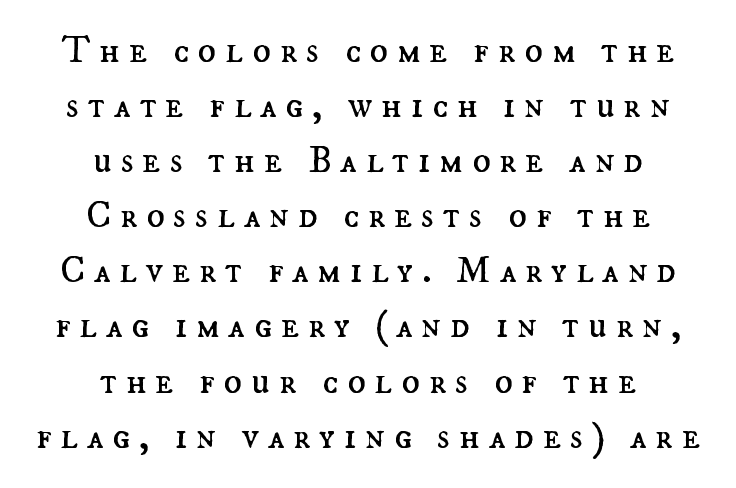
{"italic": "no", "bold": "no", "weight": "regular", "width": "normal", "stroke_contrast": "medium", "x_height": "small", "monospaced": "no", "underline": "no", "align": "center", "line_spacing": "normal", "line_spacing_ratio": 1.45, "letter_spacing": "wide", "letter_spacing_em": 0.23, "glyph_px": 38}
